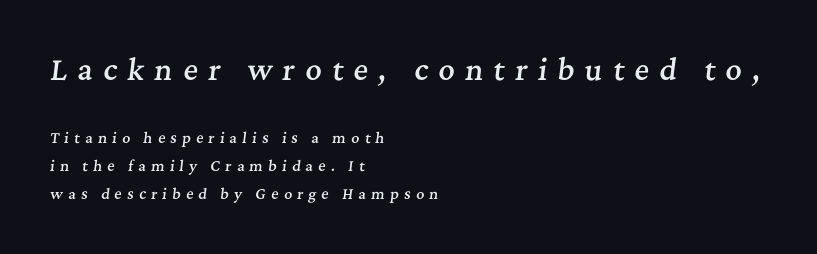
{"serif": "yes", "italic": "yes", "lean": "right", "slant_degrees": 7, "bold": "semi", "weight": "semibold", "width": "normal", "stroke_contrast": "medium", "x_height": "medium", "monospaced": "no", "underline": "no", "align": "left", "line_spacing": "loose", "line_spacing_ratio": 2.0, "letter_spacing": "wide", "letter_spacing_em": 0.37, "larger_block": "first", "size_ratio": 2.0, "glyph_px": 28}
